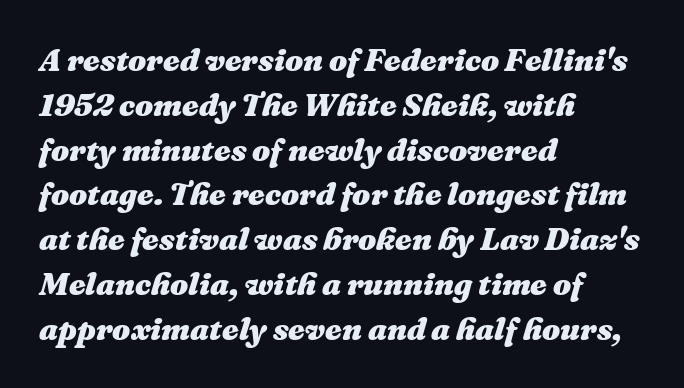
Q: Is the text bold? A: Yes.
Q: Is the text italic (slanted)? A: Yes, it leans right by about 16 degrees.
Q: Is the text underlined? A: No.
Q: How is the paragraph aligned? A: Left-aligned.
Q: Is the spacing between letters normal or unusually wide? A: Normal.
Q: Is the spacing between lines tight, normal or loose? A: Normal.
Q: Width (condensed, normal, or wide)? A: Normal.
Q: Stroke contrast? A: Medium.
Q: x-height? A: Medium.
Q: Monospaced? A: No.
